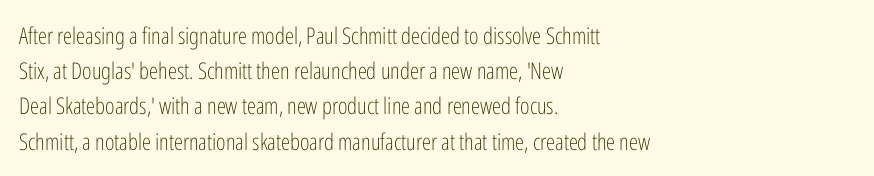
{"italic": "no", "bold": "no", "underline": "no", "align": "left", "line_spacing": "normal", "line_spacing_ratio": 1.53, "letter_spacing": "normal", "letter_spacing_em": 0.0, "glyph_px": 23}
